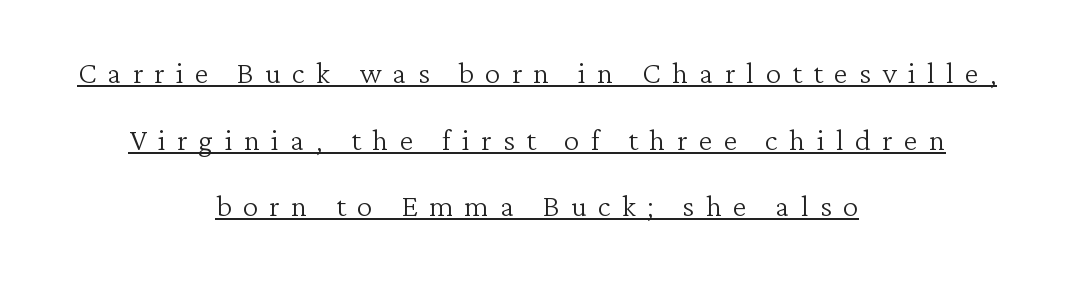
Q: Is the text bold? A: No.
Q: Is the text italic (slanted)? A: No, it is upright.
Q: Is the typeface a serif or a sans-serif typeface? A: Serif.
Q: Is the text underlined? A: Yes.
Q: How is the paragraph aligned? A: Centered.
Q: Is the spacing between letters normal or unusually wide? A: Unusually wide.
Q: Width (condensed, normal, or wide)? A: Normal.
Q: Stroke contrast? A: Low.
Q: x-height? A: Medium.
Q: Monospaced? A: No.
